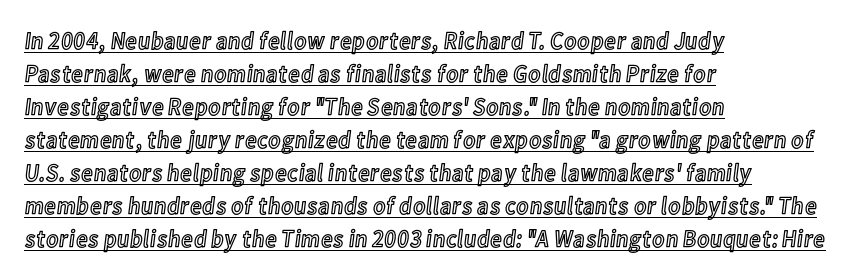
Q: Is the text italic (slanted)? A: Yes.
Q: Is the text underlined? A: Yes.
Q: How is the paragraph aligned? A: Left-aligned.
Q: Is the spacing between letters normal or unusually wide? A: Normal.
Q: Is the spacing between lines tight, normal or loose? A: Normal.
